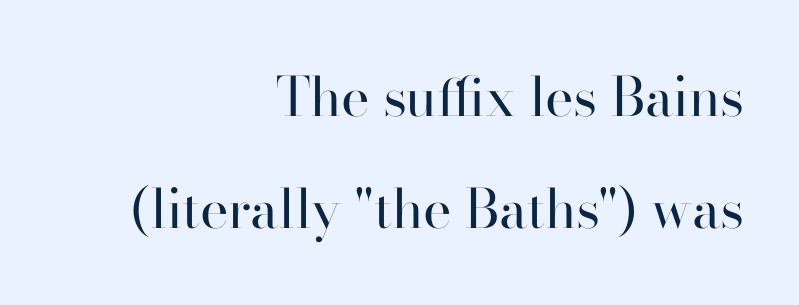
Q: Is the text bold? A: No.
Q: Is the text italic (slanted)? A: No, it is upright.
Q: Is the typeface a serif or a sans-serif typeface? A: Serif.
Q: Is the text underlined? A: No.
Q: How is the paragraph aligned? A: Right-aligned.
Q: Is the spacing between letters normal or unusually wide? A: Normal.
Q: Is the spacing between lines tight, normal or loose? A: Loose.
Q: Width (condensed, normal, or wide)? A: Normal.
Q: Stroke contrast? A: High.
Q: x-height? A: Small.
Q: Monospaced? A: No.
